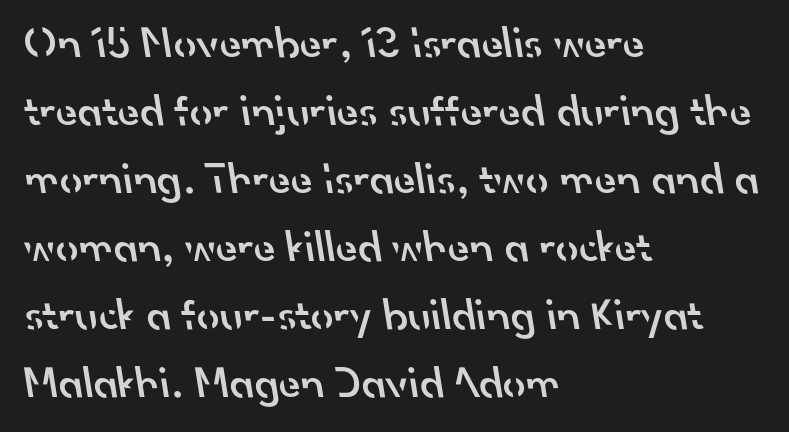
Q: Is the text bold? A: Semi-bold.
Q: Is the typeface a serif or a sans-serif typeface? A: Sans-serif.
Q: Is the text underlined? A: No.
Q: How is the paragraph aligned? A: Left-aligned.
Q: Is the spacing between letters normal or unusually wide? A: Normal.
Q: Is the spacing between lines tight, normal or loose? A: Normal.
Q: Width (condensed, normal, or wide)? A: Normal.
Q: Stroke contrast? A: Low.
Q: x-height? A: Small.
Q: Monospaced? A: No.
